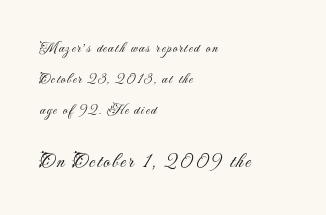
The image shows 20 px text type; set left-aligned, loose line spacing (2.21x), not underlined; the second (bottom) block is 1.43x larger.
